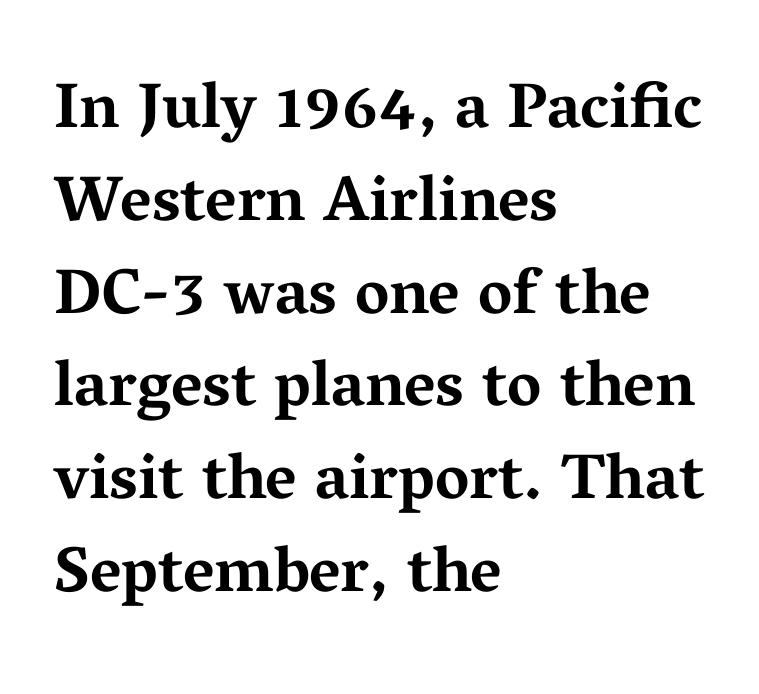
Q: Is the text bold? A: Yes.
Q: Is the text italic (slanted)? A: No, it is upright.
Q: Is the typeface a serif or a sans-serif typeface? A: Serif.
Q: Is the text underlined? A: No.
Q: How is the paragraph aligned? A: Left-aligned.
Q: Is the spacing between letters normal or unusually wide? A: Normal.
Q: Is the spacing between lines tight, normal or loose? A: Normal.
Q: Width (condensed, normal, or wide)? A: Wide.
Q: Stroke contrast? A: Medium.
Q: x-height? A: Medium.
Q: Monospaced? A: No.
